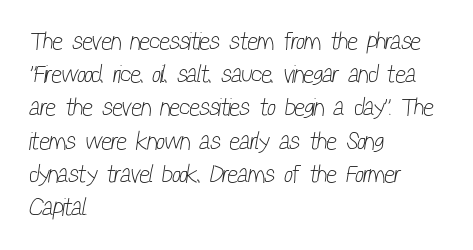
The image shows 25 px text type; set left-aligned, normal line spacing (1.33x), normal letter spacing, not underlined.
